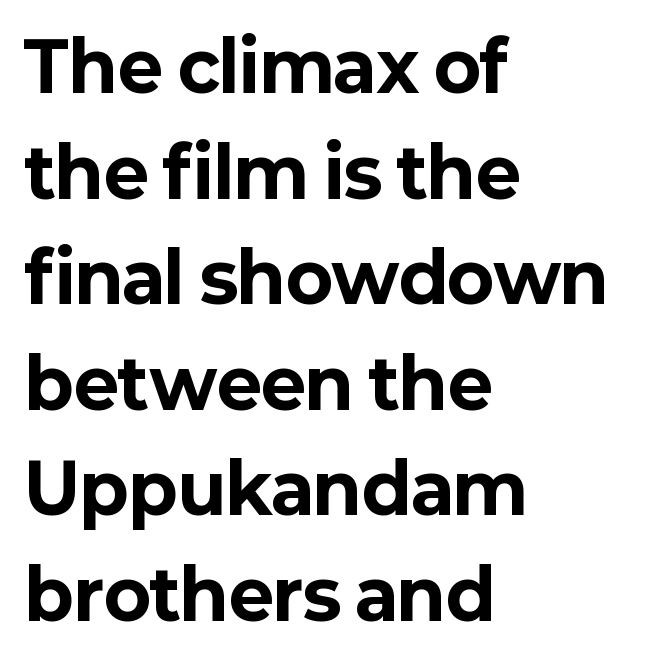
The image shows 69 px bold sans-serif type, upright; set left-aligned, normal line spacing (1.53x), normal letter spacing, not underlined; low stroke contrast and a medium x-height.
